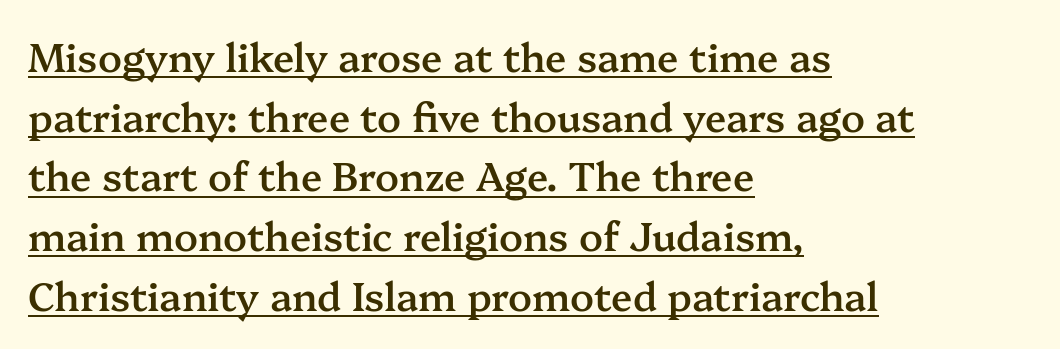
Q: Is the text bold? A: Semi-bold.
Q: Is the text italic (slanted)? A: No, it is upright.
Q: Is the typeface a serif or a sans-serif typeface? A: Serif.
Q: Is the text underlined? A: Yes.
Q: How is the paragraph aligned? A: Left-aligned.
Q: Is the spacing between letters normal or unusually wide? A: Normal.
Q: Is the spacing between lines tight, normal or loose? A: Normal.
Q: Width (condensed, normal, or wide)? A: Normal.
Q: Stroke contrast? A: Medium.
Q: x-height? A: Medium.
Q: Monospaced? A: No.
